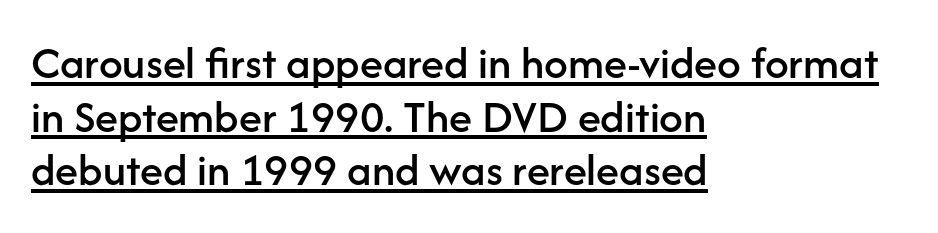
Q: Is the text italic (slanted)? A: No, it is upright.
Q: Is the typeface a serif or a sans-serif typeface? A: Sans-serif.
Q: Is the text underlined? A: Yes.
Q: How is the paragraph aligned? A: Left-aligned.
Q: Is the spacing between letters normal or unusually wide? A: Normal.
Q: Is the spacing between lines tight, normal or loose? A: Tight.
Q: Width (condensed, normal, or wide)? A: Normal.
Q: Stroke contrast? A: Low.
Q: x-height? A: Medium.
Q: Monospaced? A: No.
